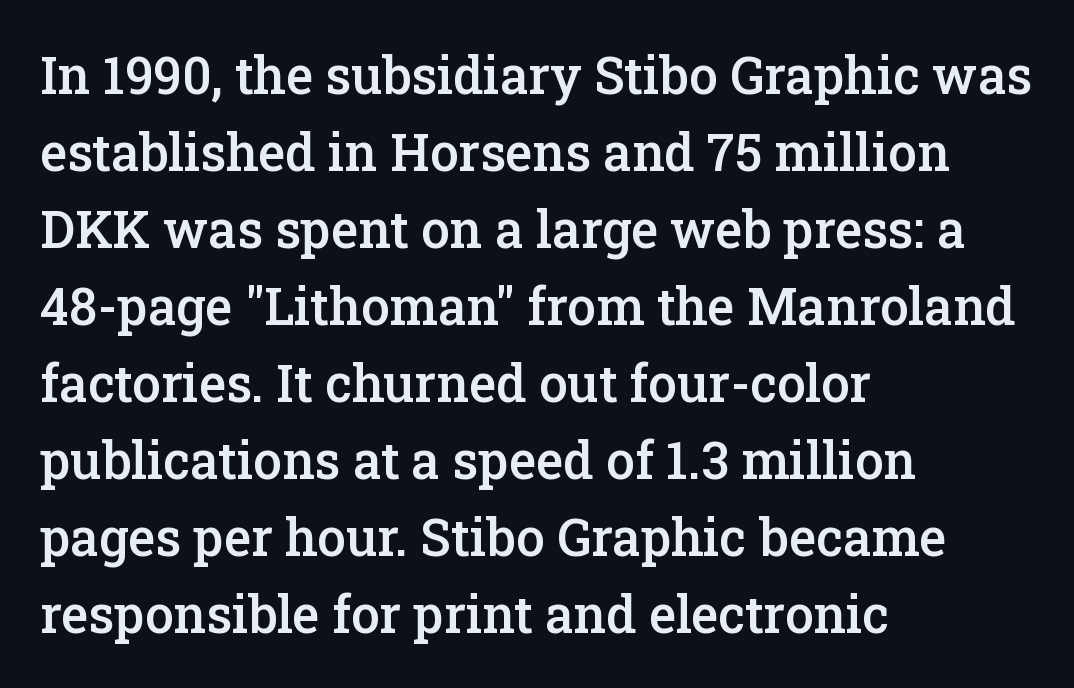
{"serif": "yes", "italic": "no", "bold": "semi", "weight": "semibold", "width": "normal", "stroke_contrast": "low", "x_height": "medium", "monospaced": "no", "underline": "no", "align": "left", "line_spacing": "normal", "line_spacing_ratio": 1.51, "letter_spacing": "normal", "letter_spacing_em": 0.0, "glyph_px": 51}
